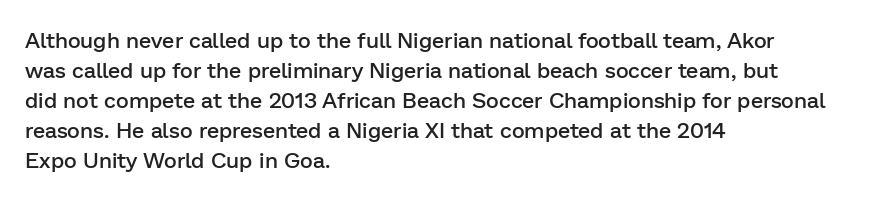
The image shows 22 px text type, upright; set left-aligned, normal line spacing (1.36x), normal letter spacing, not underlined.
